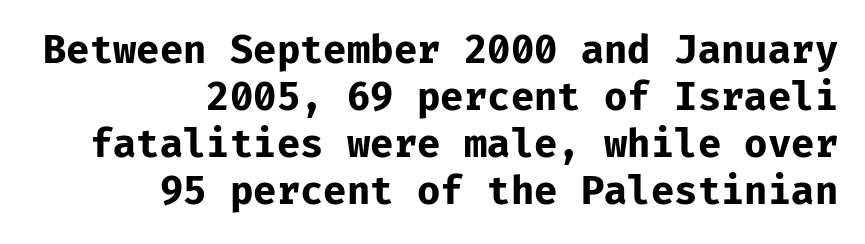
A clean baseline with only descenders dipping below it. Summary of weight: heavy, a full bold. This rendering uses right alignment, leaving the left contour irregular. The specimen reads as upright at a glance. This rendering leaves character spacing at its baseline value.
